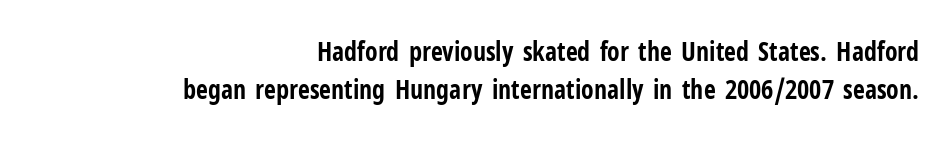
In terms of letterspacing, this is plain default setting. Regarding leading, the lines here are spaced in the standard way. A bare baseline throughout the passage. Every character sits straight up, as roman type does.
